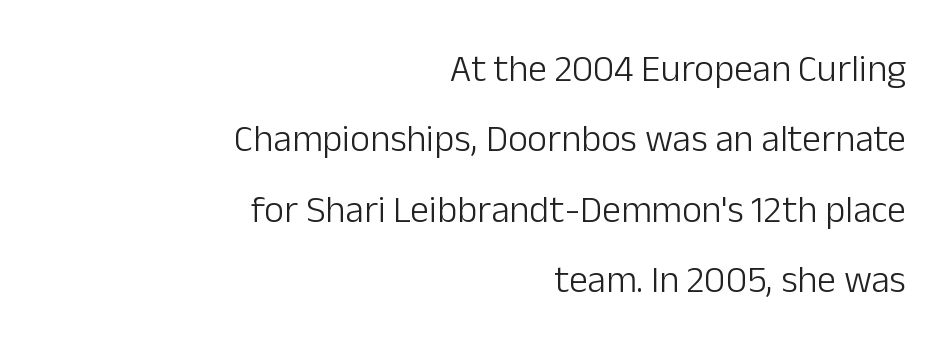
The image shows 38 px light sans-serif type, upright; set right-aligned, line spacing 1.85x, normal letter spacing, not underlined; low stroke contrast and a medium x-height.
